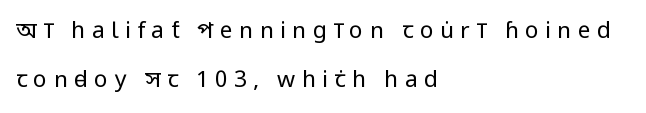
The image shows 23 px text type, upright; set left-aligned, loose line spacing (2.13x), unusually wide letter spacing (+0.27 em), not underlined.
